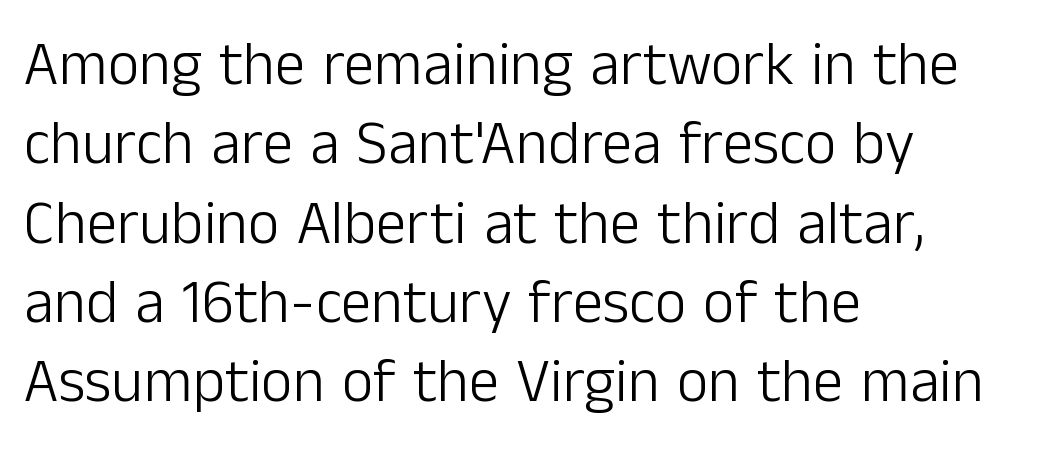
Q: Is the text bold? A: No.
Q: Is the text italic (slanted)? A: No, it is upright.
Q: Is the typeface a serif or a sans-serif typeface? A: Sans-serif.
Q: Is the text underlined? A: No.
Q: How is the paragraph aligned? A: Left-aligned.
Q: Is the spacing between letters normal or unusually wide? A: Normal.
Q: Is the spacing between lines tight, normal or loose? A: Normal.
Q: Width (condensed, normal, or wide)? A: Normal.
Q: Stroke contrast? A: Low.
Q: x-height? A: Medium.
Q: Monospaced? A: No.
